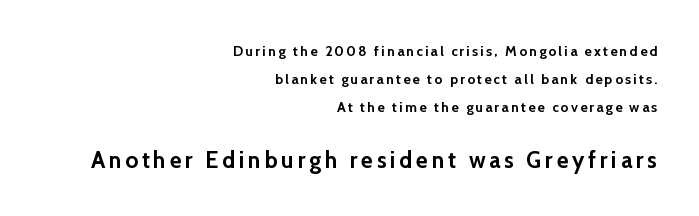
If you squint, the bottom block still reads clearly — it's the larger of the two. The words here are not underlined. Italic? Not at all — the glyphs are vertical. Horizontal bands of white between lines are thick stripes. Every row of glyphs terminates at an identical x-position on the right.
